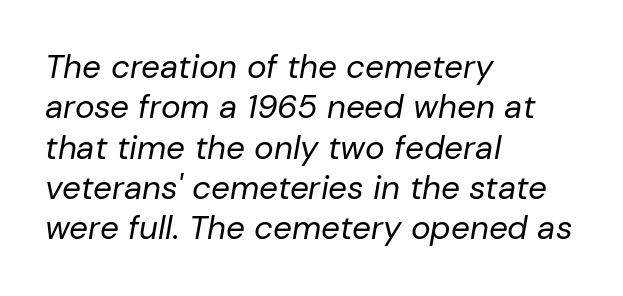
Q: Is the text bold? A: No.
Q: Is the text italic (slanted)? A: Yes, it leans right by about 10 degrees.
Q: Is the text underlined? A: No.
Q: How is the paragraph aligned? A: Left-aligned.
Q: Is the spacing between letters normal or unusually wide? A: Normal.
Q: Width (condensed, normal, or wide)? A: Normal.
Q: Stroke contrast? A: Low.
Q: x-height? A: Medium.
Q: Monospaced? A: No.
